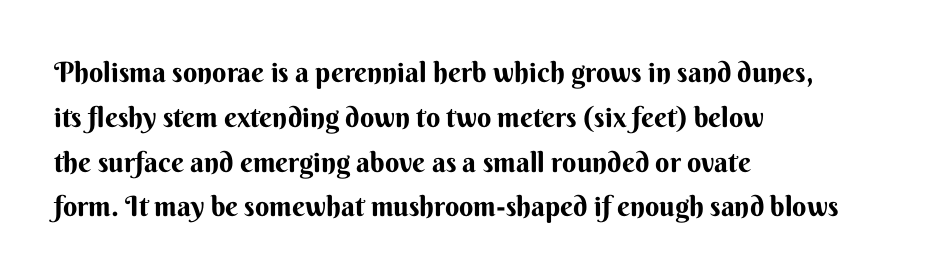
If you drew a ruler down the left edge, every line would touch it. Typographically, this falls in the sans-serif category. One glance says typical: line gaps are just what's usual. Words appear dense and cohesive because spacing is normal. Does the lettering tilt? It doesn't — this is upright.
